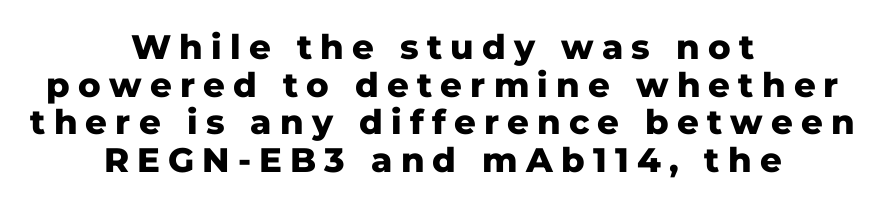
The image shows 34 px heavy sans-serif type, upright; set centered, tight line spacing (1.11x), unusually wide letter spacing (+0.24 em), not underlined; low stroke contrast and a medium x-height.
